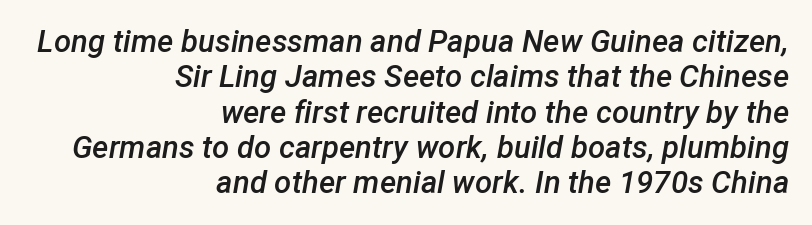
Looks like regular typesetting: each glyph gets only the width it needs. Set as a demibold, roughly 600 on the weight scale. The lines are quadded right. The area under the type is left untouched.
